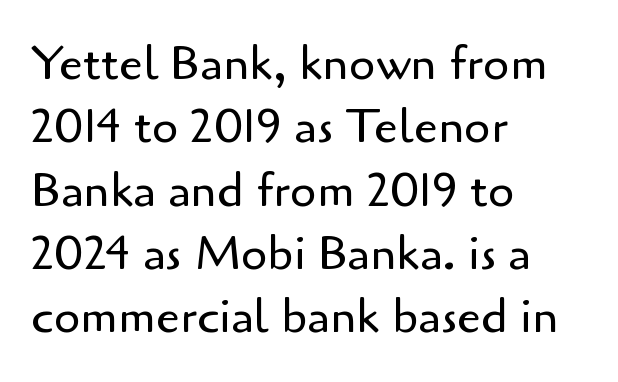
Q: Is the text bold? A: No.
Q: Is the text italic (slanted)? A: No, it is upright.
Q: Is the typeface a serif or a sans-serif typeface? A: Sans-serif.
Q: Is the text underlined? A: No.
Q: How is the paragraph aligned? A: Left-aligned.
Q: Is the spacing between letters normal or unusually wide? A: Normal.
Q: Is the spacing between lines tight, normal or loose? A: Normal.
Q: Width (condensed, normal, or wide)? A: Normal.
Q: Stroke contrast? A: Low.
Q: x-height? A: Small.
Q: Monospaced? A: No.
